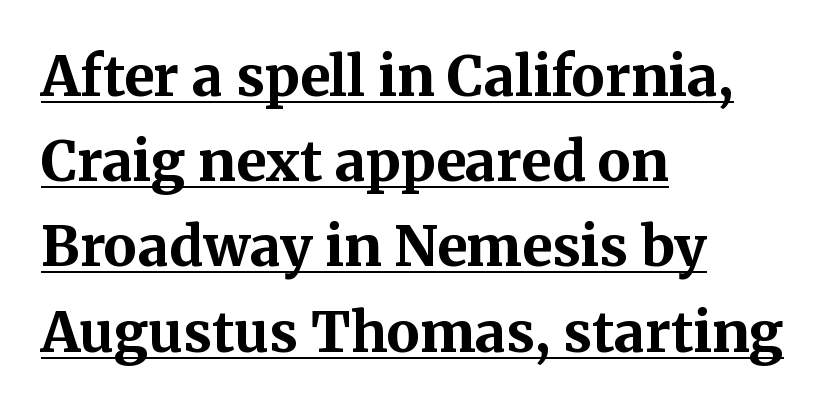
The image shows 55 px bold serif type, upright; set left-aligned, normal line spacing (1.55x), normal letter spacing, underlined; medium stroke contrast and a medium x-height.
